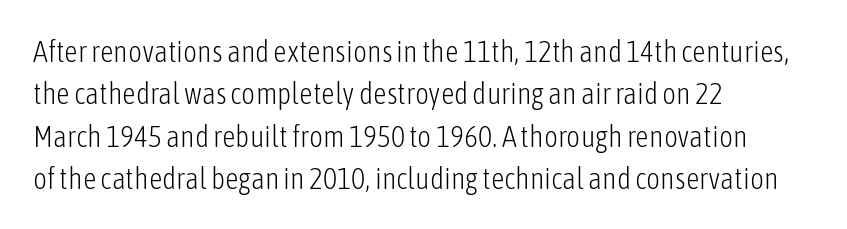
Decoration check: the copy has no underline. It's the straight-up-and-down kind of type. The font sits on the lighter half of the weight spectrum, regular included. A normal amount of white space separates one row of letters from the next. The text block is weighted toward the left margin, trailing off unevenly rightward.
